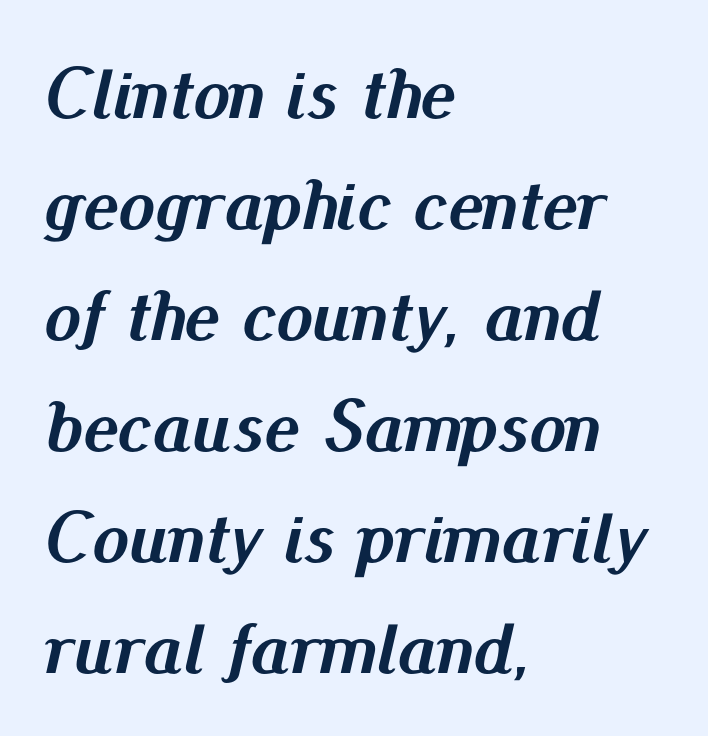
Tracking here is standard; glyphs follow each other at the usual distance. Spacing verdict: proportional, widths tailored to each character. When letters slant like this, we call the style italic. Any mark beneath the type? The region is blank.
